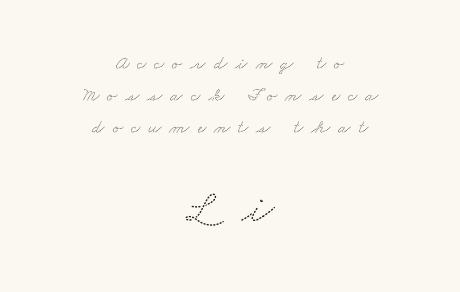
A typesetter would call this leading conventional body-copy spacing. The characters display serif detailing at their extremities. Each word looks stretched out because of the extra space between its letters. No word sits above an underline.
